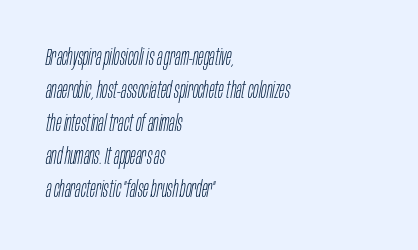
{"italic": "yes", "lean": "right", "slant_degrees": 10, "bold": "no", "underline": "no", "align": "left", "line_spacing": "normal", "line_spacing_ratio": 1.44, "letter_spacing": "normal", "letter_spacing_em": 0.0, "glyph_px": 23}
